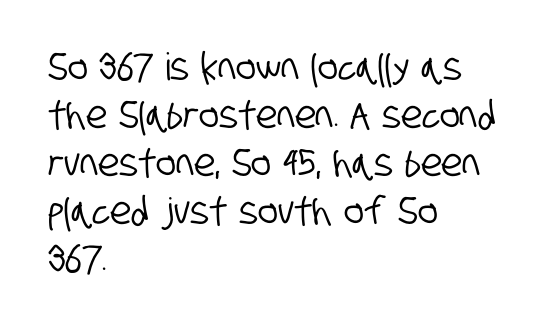
The image shows 38 px condensed sans-serif type; set left-aligned, normal line spacing (1.26x), normal letter spacing, not underlined; low stroke contrast and a large x-height.
